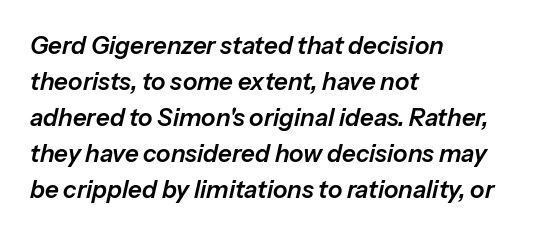
The image shows 24 px text type, italic (leaning right); set left-aligned, normal line spacing (1.5x), normal letter spacing, not underlined.
